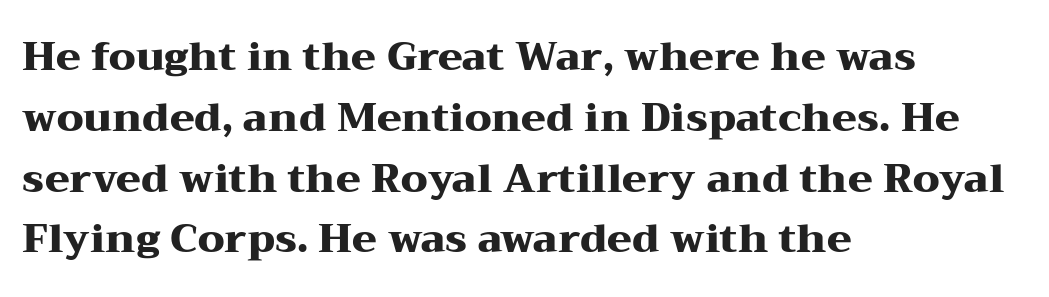
{"serif": "yes", "italic": "no", "bold": "yes", "weight": "heavy", "width": "wide", "stroke_contrast": "medium", "x_height": "medium", "monospaced": "no", "underline": "no", "align": "left", "line_spacing": "normal", "line_spacing_ratio": 1.52, "letter_spacing": "normal", "letter_spacing_em": 0.0, "glyph_px": 40}
